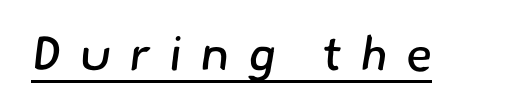
Serif or sans? Sans — the stroke terminals are bare. You can see a thin bar hugging the bottom of the glyphs. Characters follow at a spacing far wider than the type designer built in. These lines are rendered in a variable-pitch font.
